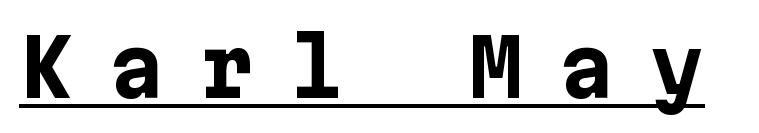
Q: Is the text bold? A: Yes.
Q: Is the text italic (slanted)? A: No, it is upright.
Q: Is the typeface a serif or a sans-serif typeface? A: Sans-serif.
Q: Is the text underlined? A: Yes.
Q: Is the spacing between letters normal or unusually wide? A: Unusually wide.
Q: Width (condensed, normal, or wide)? A: Normal.
Q: Stroke contrast? A: Low.
Q: x-height? A: Medium.
